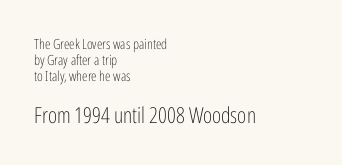
{"italic": "no", "bold": "no", "underline": "no", "align": "left", "line_spacing": "tight", "line_spacing_ratio": 1.13, "letter_spacing": "normal", "letter_spacing_em": 0.0, "larger_block": "second", "size_ratio": 1.57, "glyph_px": 22}
